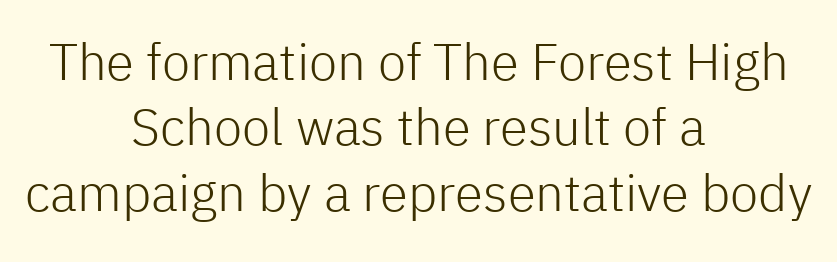
{"serif": "no", "italic": "no", "bold": "no", "weight": "light", "width": "normal", "stroke_contrast": "low", "x_height": "medium", "monospaced": "no", "underline": "no", "align": "center", "line_spacing": "normal", "line_spacing_ratio": 1.28, "letter_spacing": "normal", "letter_spacing_em": 0.0, "glyph_px": 51}
